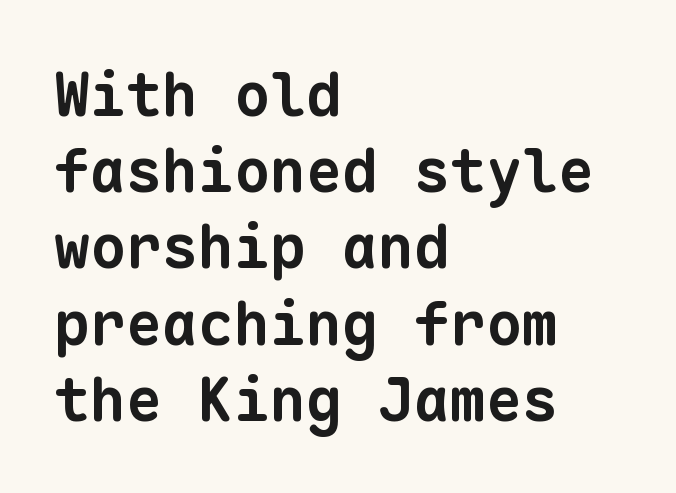
The image shows 60 px bold sans-serif type, monospaced; set left-aligned, normal line spacing (1.27x), normal letter spacing, not underlined; low stroke contrast and a medium x-height.
